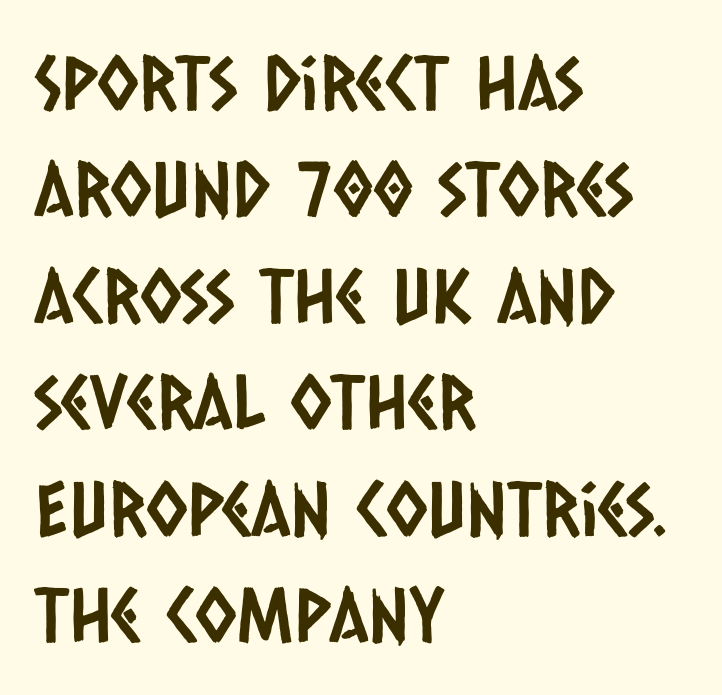
The space beneath each line is pristine and unruled. Is there much room between lines? A standard amount, neither cramped nor airy. Line starts are locked; line ends wander. These lines are rendered in a variable-pitch font. Tracking value appears to be zero — textbook default spacing. The characters display no serif detailing; their extremities are plain.
